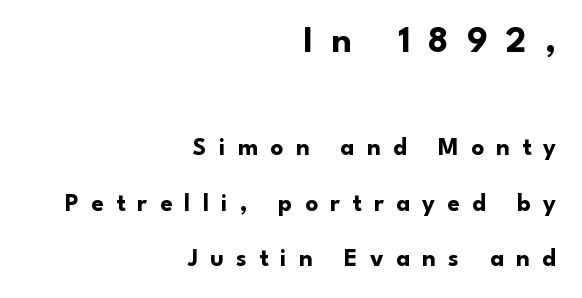
Q: Is the text bold? A: Yes.
Q: Is the text italic (slanted)? A: No, it is upright.
Q: Is the typeface a serif or a sans-serif typeface? A: Sans-serif.
Q: Is the text underlined? A: No.
Q: How is the paragraph aligned? A: Right-aligned.
Q: Is the spacing between letters normal or unusually wide? A: Unusually wide.
Q: Is the spacing between lines tight, normal or loose? A: Loose.
Q: Which block of text is set in a larger size, the first (top) or the second (bottom)? A: The first (top) one.
Q: Width (condensed, normal, or wide)? A: Normal.
Q: Stroke contrast? A: Low.
Q: x-height? A: Small.
Q: Monospaced? A: No.
